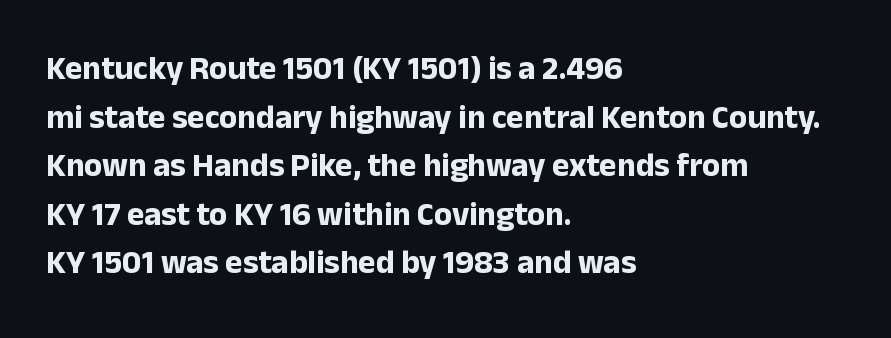
{"serif": "no", "italic": "no", "bold": "yes", "weight": "bold", "width": "normal", "stroke_contrast": "low", "x_height": "medium", "monospaced": "no", "underline": "no", "align": "left", "line_spacing": "normal", "line_spacing_ratio": 1.47, "letter_spacing": "normal", "letter_spacing_em": 0.0, "glyph_px": 33}
